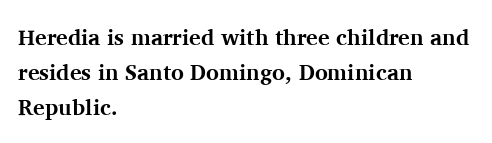
One-word summary of the alignment: left. Characters remain perfectly vertical along every line. Words float on clear page, feet unadorned. Look at the tracking — it's just the regular setting, nothing added.
